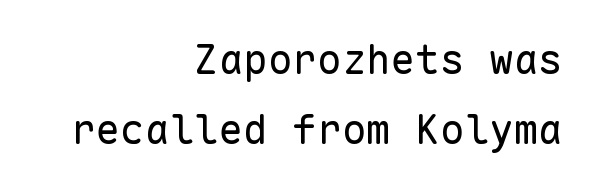
The image shows 41 px regular-weight sans-serif type, upright, monospaced; set right-aligned, line spacing 1.71x, normal letter spacing, not underlined; low stroke contrast and a medium x-height.
